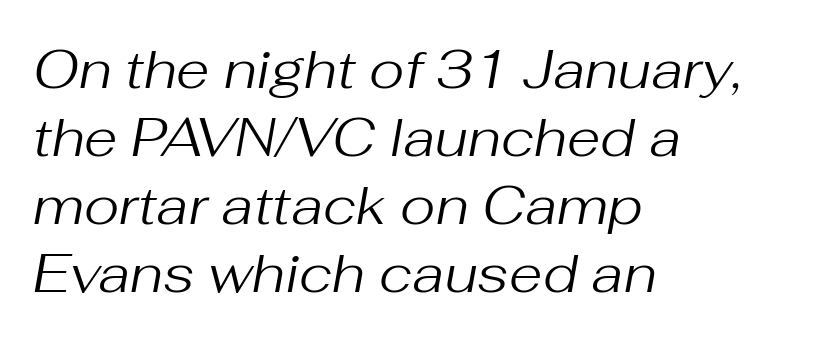
Left-aligned paragraph, ragged on the right. The foot of each line stays bare and open. Rendered with sloped, italic letterforms. Students, note that the glyphs here touch the page at normal intervals. Each letter keeps its own natural width here, so spacing adapts to shape. How would I describe the line gaps? Plain and ordinary.
